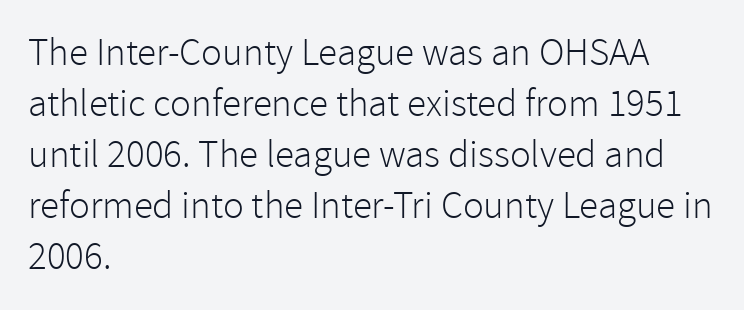
{"serif": "no", "italic": "no", "bold": "no", "weight": "light", "width": "normal", "stroke_contrast": "low", "x_height": "medium", "monospaced": "no", "underline": "no", "align": "left", "line_spacing": "normal", "line_spacing_ratio": 1.31, "letter_spacing": "normal", "letter_spacing_em": 0.0, "glyph_px": 39}
